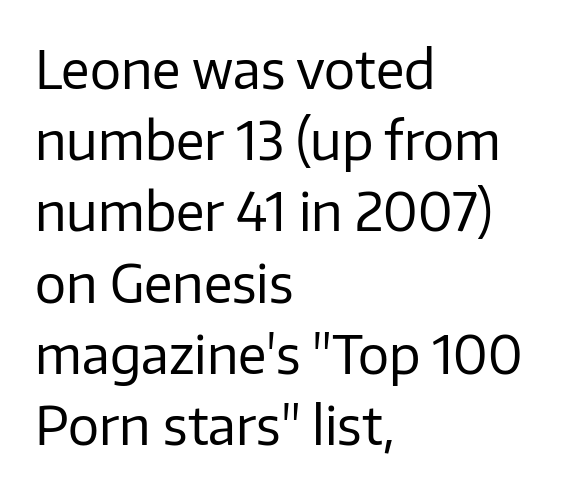
Q: Is the text bold? A: No.
Q: Is the text italic (slanted)? A: No, it is upright.
Q: Is the typeface a serif or a sans-serif typeface? A: Sans-serif.
Q: Is the text underlined? A: No.
Q: How is the paragraph aligned? A: Left-aligned.
Q: Is the spacing between letters normal or unusually wide? A: Normal.
Q: Is the spacing between lines tight, normal or loose? A: Normal.
Q: Width (condensed, normal, or wide)? A: Normal.
Q: Stroke contrast? A: Low.
Q: x-height? A: Medium.
Q: Monospaced? A: No.
